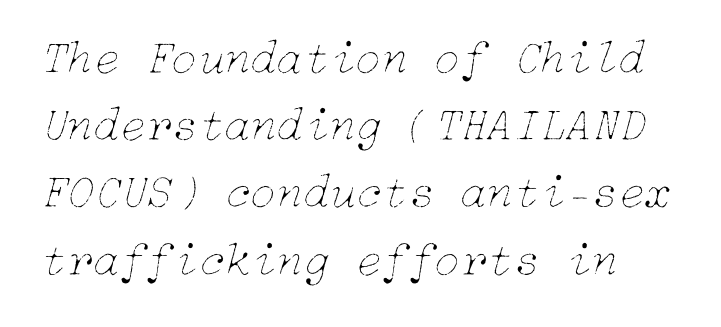
{"italic": "yes", "lean": "right", "slant_degrees": 15, "bold": "no", "weight": "thin", "width": "normal", "stroke_contrast": "low", "x_height": "medium", "underline": "no", "align": "left", "line_spacing": "normal", "line_spacing_ratio": 1.4, "letter_spacing": "normal", "letter_spacing_em": 0.0, "glyph_px": 48}
